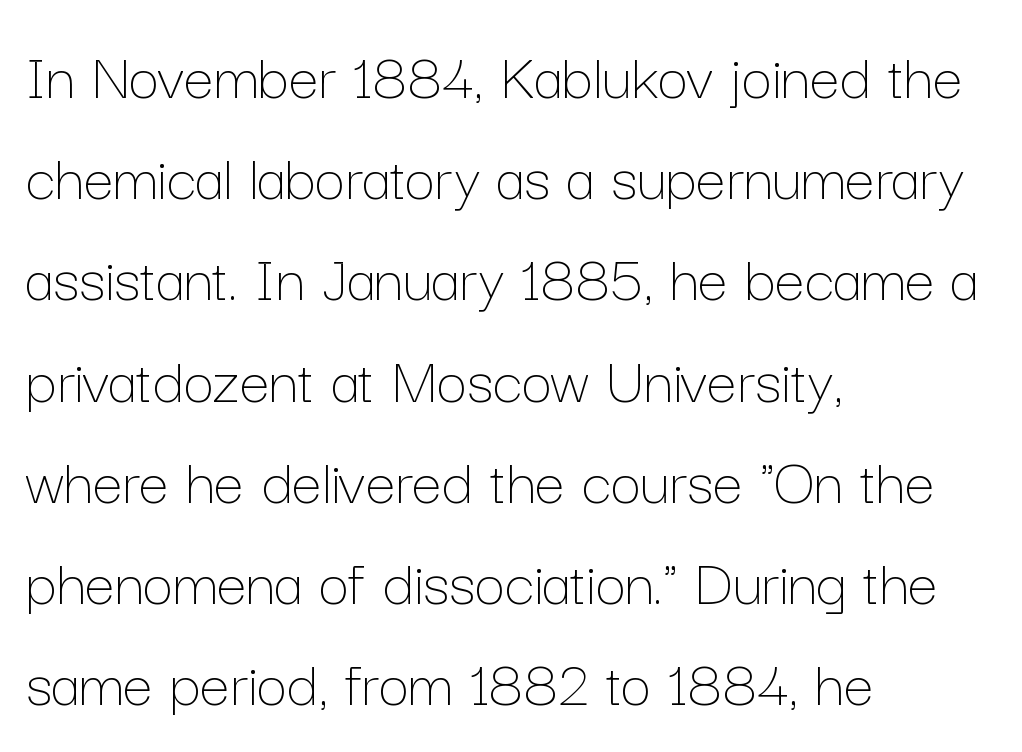
{"italic": "no", "bold": "no", "weight": "thin", "width": "normal", "stroke_contrast": "low", "x_height": "medium", "monospaced": "no", "underline": "no", "align": "left", "line_spacing": "normal", "line_spacing_ratio": 1.51, "letter_spacing": "normal", "letter_spacing_em": 0.0, "glyph_px": 67}
